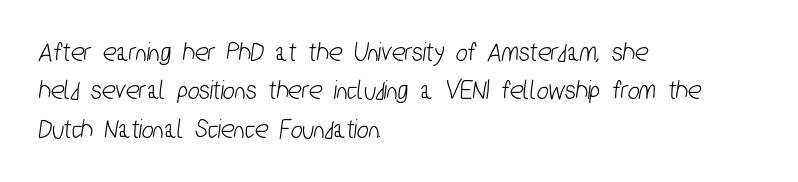
Q: Is the typeface a serif or a sans-serif typeface? A: Sans-serif.
Q: Is the text underlined? A: No.
Q: How is the paragraph aligned? A: Left-aligned.
Q: Is the spacing between letters normal or unusually wide? A: Normal.
Q: Is the spacing between lines tight, normal or loose? A: Normal.
Q: Width (condensed, normal, or wide)? A: Condensed.
Q: Stroke contrast? A: Low.
Q: x-height? A: Medium.
Q: Monospaced? A: No.
